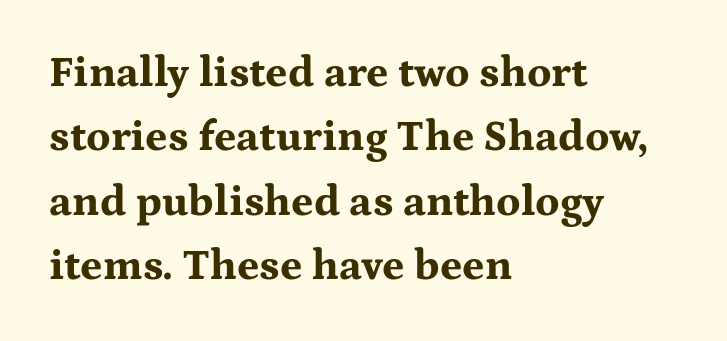
Words float on clear page, feet unadorned. Italic? Not at all — the glyphs are vertical. You'd pick this weight for a headline — it's a proper bold. Note the varied advance widths — an 'i' is clearly narrower than an 'm'. Regular leading.
